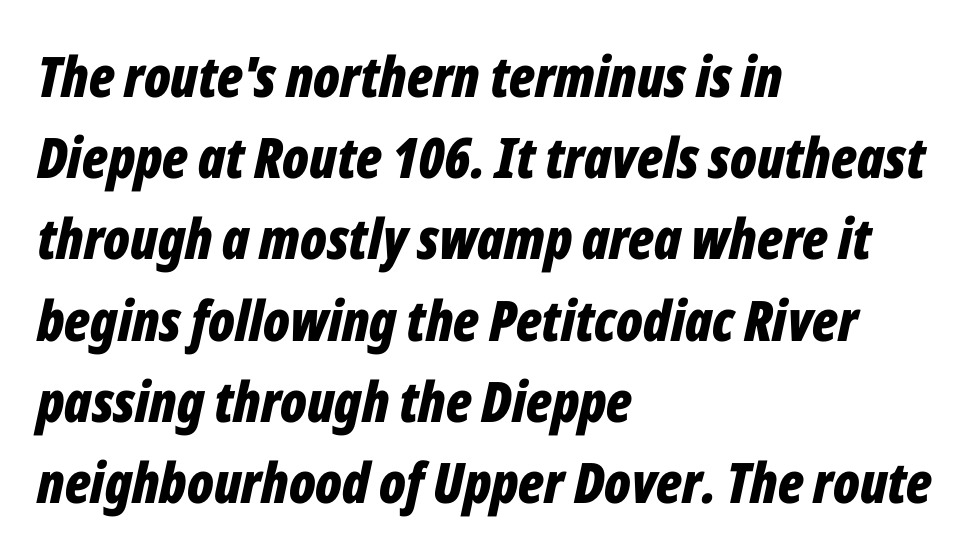
Q: Is the text bold? A: Yes.
Q: Is the text italic (slanted)? A: Yes, it leans right by about 12 degrees.
Q: Is the text underlined? A: No.
Q: How is the paragraph aligned? A: Left-aligned.
Q: Is the spacing between letters normal or unusually wide? A: Normal.
Q: Is the spacing between lines tight, normal or loose? A: Normal.
Q: Width (condensed, normal, or wide)? A: Condensed.
Q: Stroke contrast? A: Low.
Q: x-height? A: Medium.
Q: Monospaced? A: No.
